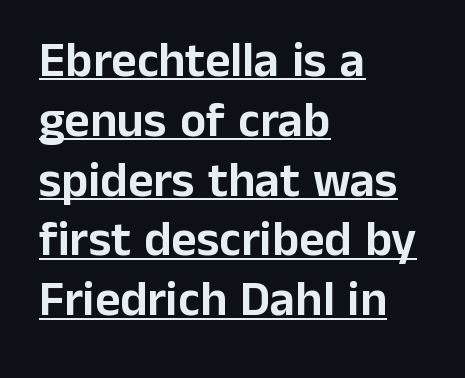
The image shows 49 px sans-serif type, upright; set left-aligned, line spacing 1.22x, normal letter spacing, underlined; low stroke contrast and a medium x-height.
